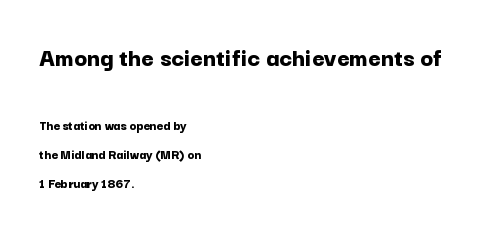
{"italic": "no", "bold": "yes", "underline": "no", "align": "left", "line_spacing": "loose", "line_spacing_ratio": 2.06, "letter_spacing": "normal", "letter_spacing_em": 0.0, "larger_block": "first", "size_ratio": 1.93, "glyph_px": 27}
